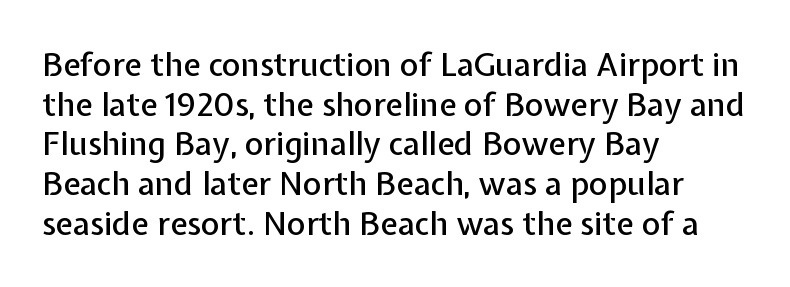
No italicization has been applied; the sample stays upright. Decoration check: the copy has no underline. Horizontally, the lines are justified to the leading edge only. Caption: standard tracking, unaltered. To sum up the face: it is a sans, with no serifs.
